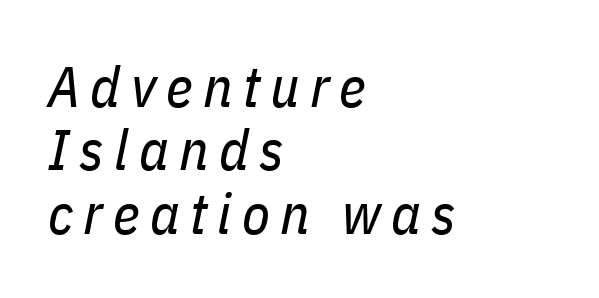
Q: Is the text bold? A: No.
Q: Is the text italic (slanted)? A: Yes, it leans right by about 11 degrees.
Q: Is the text underlined? A: No.
Q: How is the paragraph aligned? A: Left-aligned.
Q: Is the spacing between lines tight, normal or loose? A: Tight.
Q: Width (condensed, normal, or wide)? A: Condensed.
Q: Stroke contrast? A: Low.
Q: x-height? A: Medium.
Q: Monospaced? A: No.
